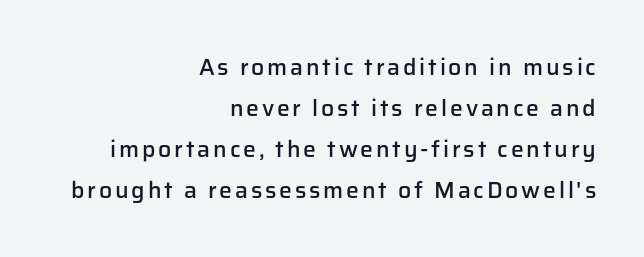
Q: Is the text bold? A: Semi-bold.
Q: Is the text italic (slanted)? A: No, it is upright.
Q: Is the text underlined? A: No.
Q: How is the paragraph aligned? A: Right-aligned.
